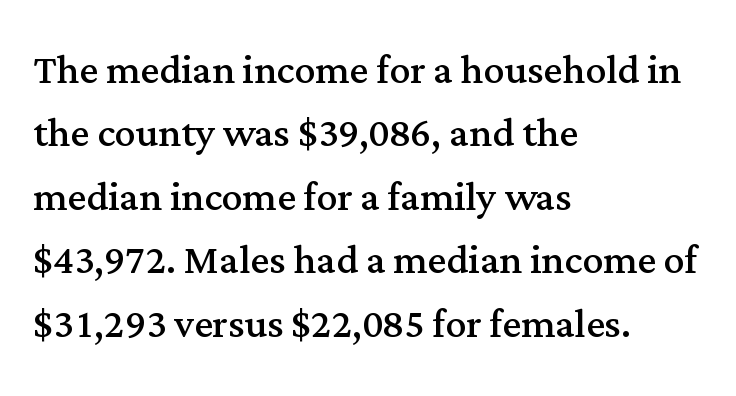
The image shows 52 px regular-weight serif type, upright; set left-aligned, line spacing 1.22x, normal letter spacing, not underlined; medium stroke contrast and a medium x-height.
